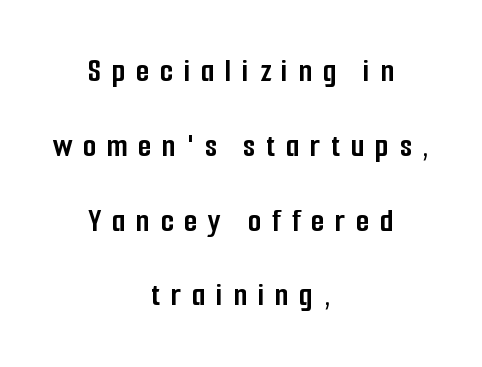
{"serif": "no", "italic": "no", "bold": "yes", "weight": "semibold", "width": "condensed", "stroke_contrast": "low", "x_height": "medium", "monospaced": "no", "underline": "no", "align": "center", "line_spacing": "loose", "line_spacing_ratio": 2.2, "letter_spacing": "wide", "letter_spacing_em": 0.32, "glyph_px": 34}
